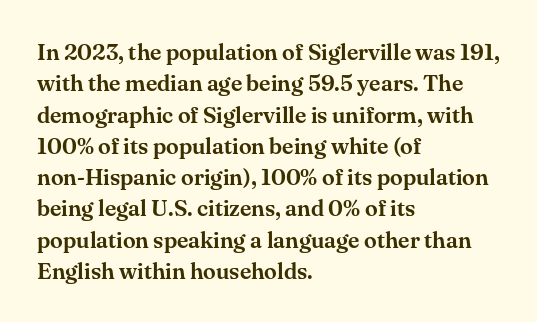
Q: Is the text italic (slanted)? A: No, it is upright.
Q: Is the text underlined? A: No.
Q: How is the paragraph aligned? A: Left-aligned.
Q: Is the spacing between letters normal or unusually wide? A: Normal.
Q: Is the spacing between lines tight, normal or loose? A: Normal.
